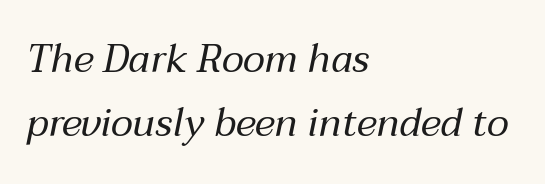
Short note: letters normally spaced. The block of text has a typical density, with ordinary space between rows. Is this a fixed-width face? No — the glyphs have proportional, varying widths. Words float on clear page, feet unadorned. No chunkiness to these letters — they're not bold. Does the lettering tilt? It does — this is italic.
